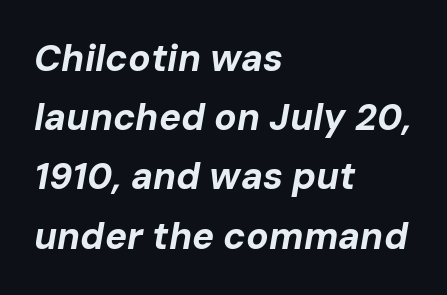
The baseline area is clear. Proportional: the letters do not fall into vertical columns. Honestly, the letter spacing is just normal — you wouldn't notice it. Slant detected: the letters are inclined.
